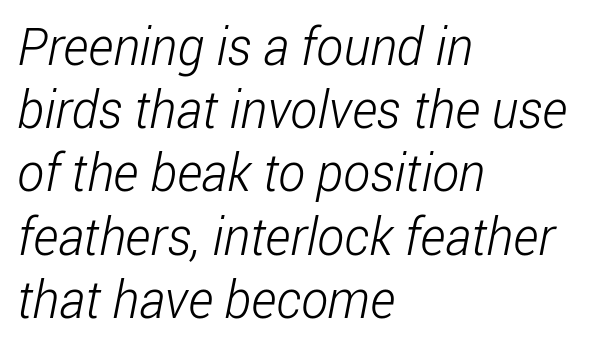
Q: Is the text bold? A: No.
Q: Is the typeface a serif or a sans-serif typeface? A: Sans-serif.
Q: Is the text underlined? A: No.
Q: How is the paragraph aligned? A: Left-aligned.
Q: Is the spacing between letters normal or unusually wide? A: Normal.
Q: Width (condensed, normal, or wide)? A: Condensed.
Q: Stroke contrast? A: Low.
Q: x-height? A: Medium.
Q: Monospaced? A: No.
